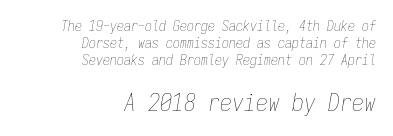
The image shows 24 px text type, italic (leaning right); set right-aligned, line spacing 1.21x, normal letter spacing, not underlined; the second (bottom) block is 1.71x larger.
